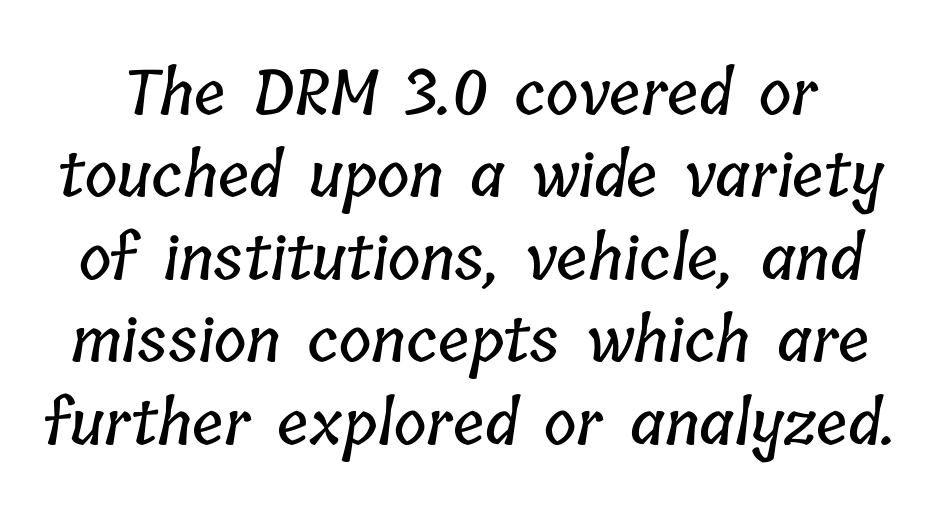
The image shows 62 px condensed type; set normal line spacing (1.33x), normal letter spacing, not underlined; low stroke contrast and a medium x-height.
